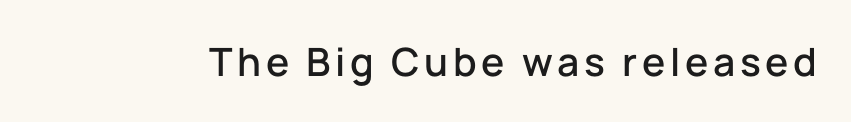
The strip under each line holds only bare page. Do the letters lean? They stand straight. In terms of letterform style, serifs are entirely absent. Looks like regular typesetting: each glyph gets only the width it needs.
